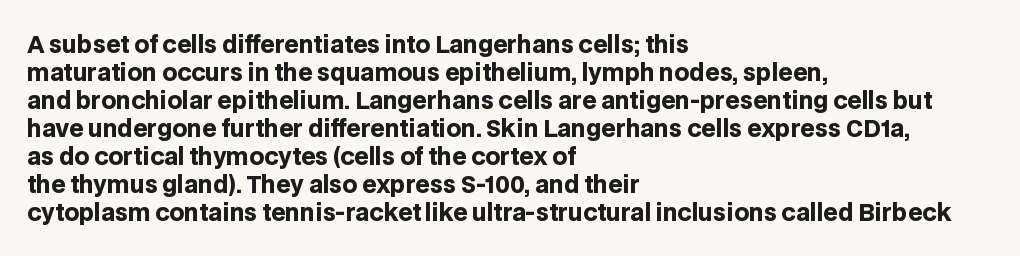
Q: Is the text bold? A: Yes.
Q: Is the text italic (slanted)? A: No, it is upright.
Q: Is the text underlined? A: No.
Q: How is the paragraph aligned? A: Left-aligned.
Q: Is the spacing between letters normal or unusually wide? A: Normal.
